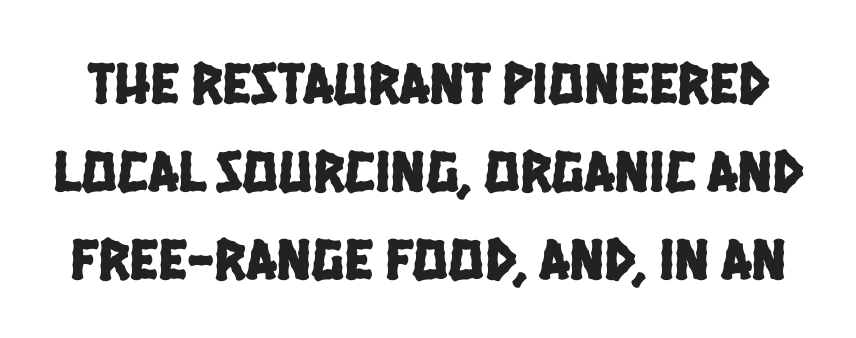
A typesetter would label this face a sans. The space between consecutive lines is moderate. The rendering keeps characters at their native spacing. Each letter keeps its own natural width here, so spacing adapts to shape.
